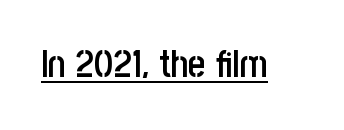
The image shows 38 px semibold, condensed sans-serif type, upright; set normal letter spacing, underlined; low stroke contrast and a large x-height.
